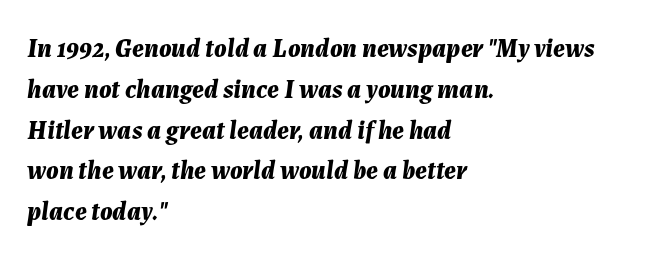
The image shows 26 px bold type, italic (leaning right); set left-aligned, normal line spacing (1.57x), normal letter spacing, not underlined.
